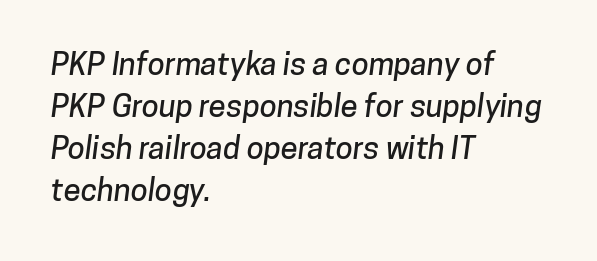
The image shows 31 px sans-serif type; set left-aligned, normal line spacing (1.36x), normal letter spacing, not underlined; low stroke contrast and a medium x-height.
